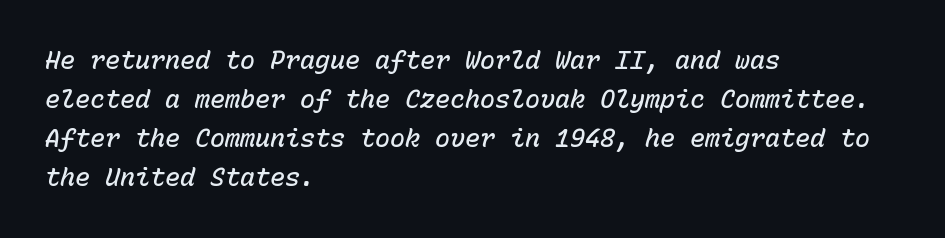
The image shows 25 px text type, italic (leaning right); set left-aligned, normal line spacing (1.56x), normal letter spacing, not underlined.
